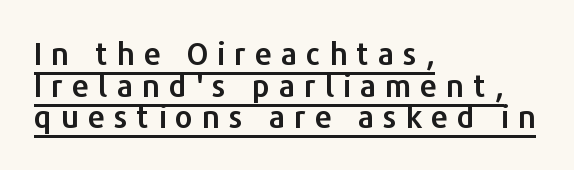
This sample is left-justified, so line endings fall wherever the words run out. Students, note that the glyphs here are deliberately spaced far apart. One glance says dense: line gaps are narrower than usual. This is underlined copy, the kind a proofreader might mark for attention. The rendering shows plain stroke endings on the letterforms — a sans-serif design.
